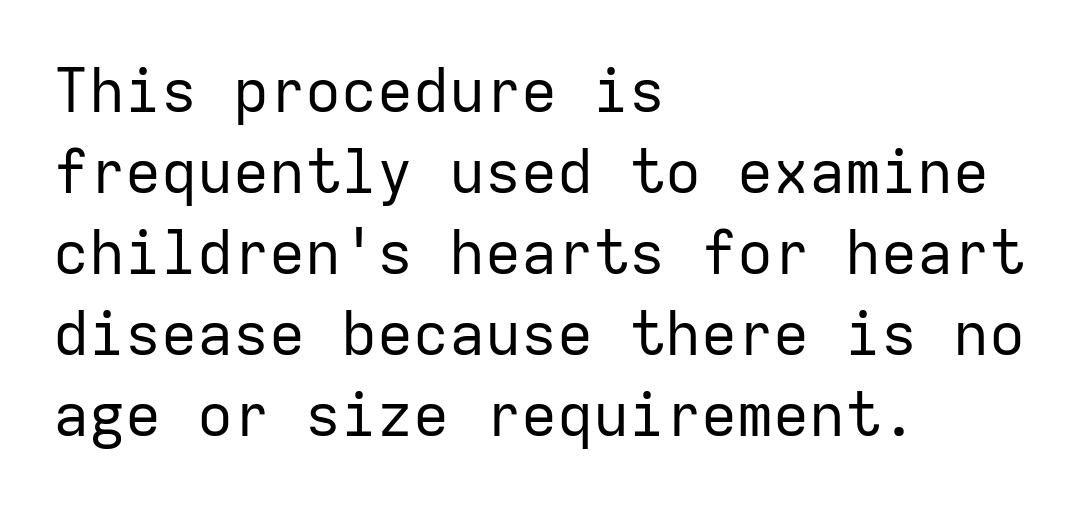
Stems and bowls with no extra thickness — not bold. Words appear dense and cohesive because spacing is normal. Any mark beneath the type? The region is blank. This is roman type, the default non-slanted kind.
